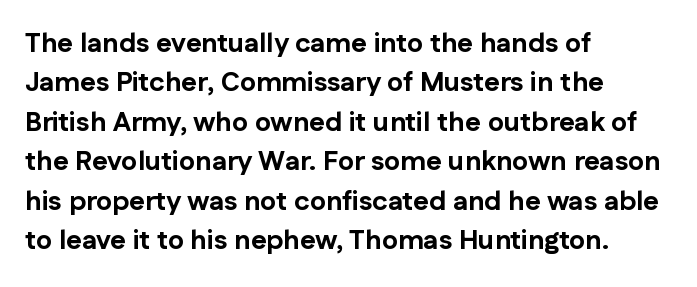
The image shows 27 px bold type, upright; set left-aligned, normal line spacing (1.46x), normal letter spacing, not underlined.
